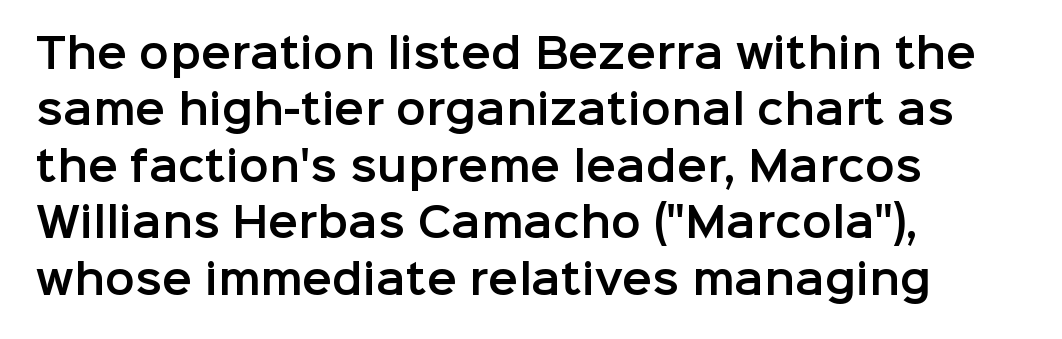
Q: Is the text italic (slanted)? A: No, it is upright.
Q: Is the typeface a serif or a sans-serif typeface? A: Sans-serif.
Q: Is the text underlined? A: No.
Q: How is the paragraph aligned? A: Left-aligned.
Q: Is the spacing between letters normal or unusually wide? A: Normal.
Q: Is the spacing between lines tight, normal or loose? A: Normal.
Q: Width (condensed, normal, or wide)? A: Normal.
Q: Stroke contrast? A: Low.
Q: x-height? A: Medium.
Q: Monospaced? A: No.
